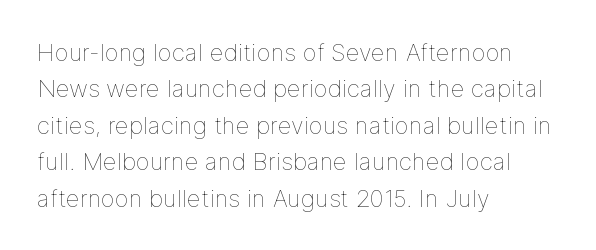
The foot of each line stays bare and open. These lines stack with their left ends in a neat column. Italic: no, the glyphs are upright roman. These lines sit exactly where default settings would place them.
